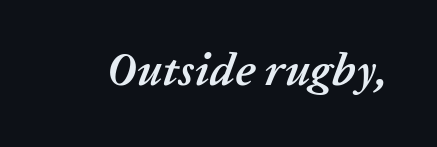
Q: Is the text bold? A: Yes.
Q: Is the text italic (slanted)? A: Yes, it leans right by about 20 degrees.
Q: Is the text underlined? A: No.
Q: Is the spacing between letters normal or unusually wide? A: Normal.
Q: Width (condensed, normal, or wide)? A: Normal.
Q: Stroke contrast? A: Low.
Q: x-height? A: Medium.
Q: Monospaced? A: No.
